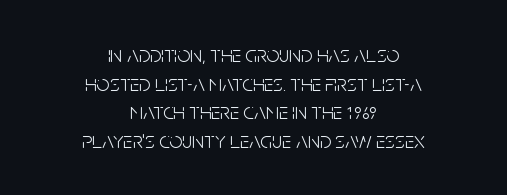
The image shows 23 px text type, upright; set centered, normal line spacing (1.25x), normal letter spacing, not underlined.
